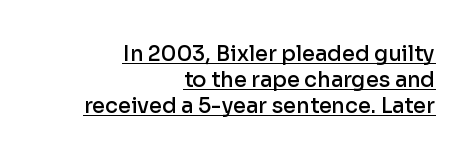
A typesetter would call this zero additional tracking. A baseline rule has been typeset under these characters. Weight: semibold (demi). No italicization has been applied; the sample stays upright.
